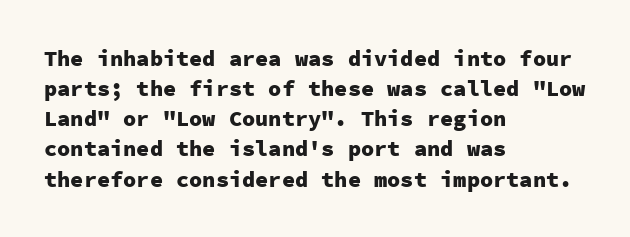
The paragraph shown leans on its left margin. This block has exactly the height ordinary leading produces. Italic: no, the glyphs are upright roman. The baseline area is clear.
